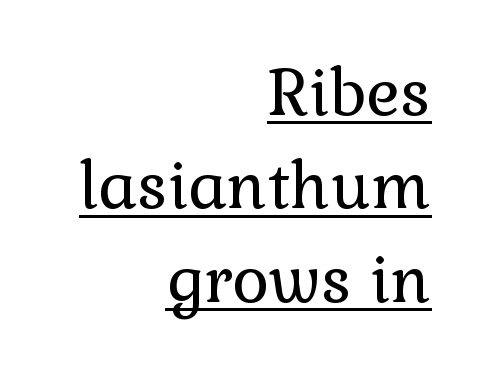
The image shows 64 px regular-weight serif type, upright; set right-aligned, normal line spacing (1.46x), normal letter spacing, underlined; low stroke contrast and a medium x-height.
